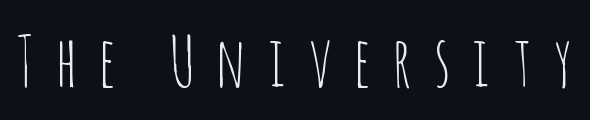
The image shows 69 px thin, condensed sans-serif type, upright; set unusually wide letter spacing (+0.32 em), not underlined; low stroke contrast and a large x-height.
